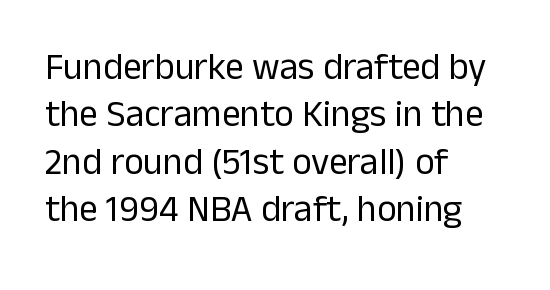
The image shows 37 px regular-weight sans-serif type, upright; set left-aligned, normal line spacing (1.28x), normal letter spacing, not underlined; low stroke contrast and a medium x-height.
